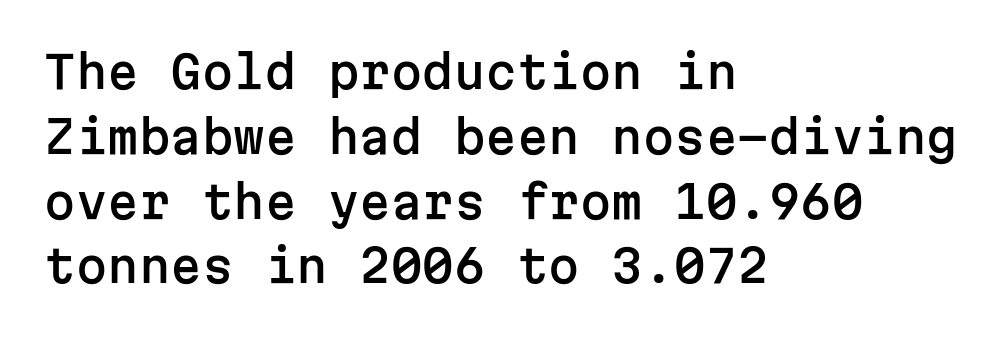
{"serif": "no", "italic": "no", "width": "normal", "stroke_contrast": "low", "x_height": "medium", "monospaced": "yes", "underline": "no", "align": "left", "line_spacing": "normal", "line_spacing_ratio": 1.44, "letter_spacing": "normal", "letter_spacing_em": 0.0, "glyph_px": 45}
